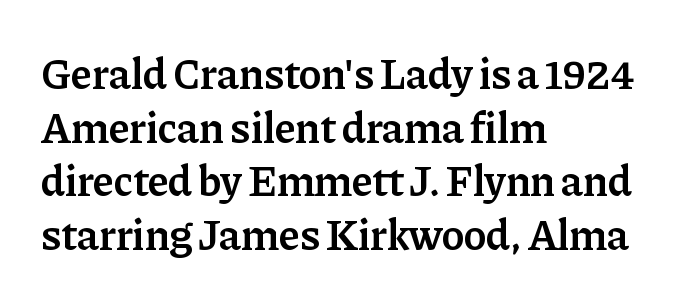
Q: Is the text bold? A: Semi-bold.
Q: Is the text italic (slanted)? A: No, it is upright.
Q: Is the typeface a serif or a sans-serif typeface? A: Serif.
Q: Is the text underlined? A: No.
Q: How is the paragraph aligned? A: Left-aligned.
Q: Is the spacing between letters normal or unusually wide? A: Normal.
Q: Is the spacing between lines tight, normal or loose? A: Normal.
Q: Width (condensed, normal, or wide)? A: Normal.
Q: Stroke contrast? A: Low.
Q: x-height? A: Medium.
Q: Monospaced? A: No.
